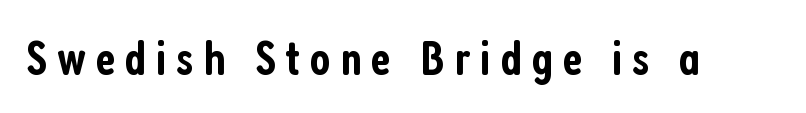
The image shows 50 px semibold, condensed sans-serif type, upright; set not underlined; low stroke contrast and a medium x-height.
